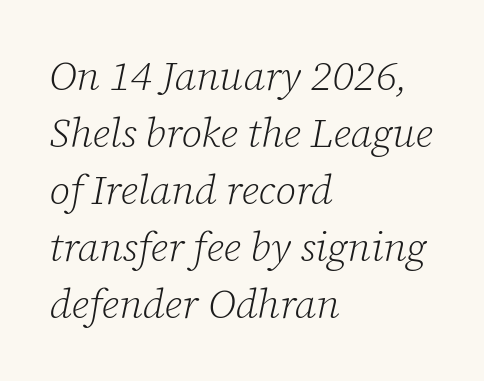
Vertical stems look standard width or narrower in stroke. You could not count columns in this text — the font is proportionally spaced. Inter-character spacing is left at the font's built-in metrics. The passage shown is typeset with a serif family. Quick note: underline off. The axis of the letterforms is tilted away from vertical.
